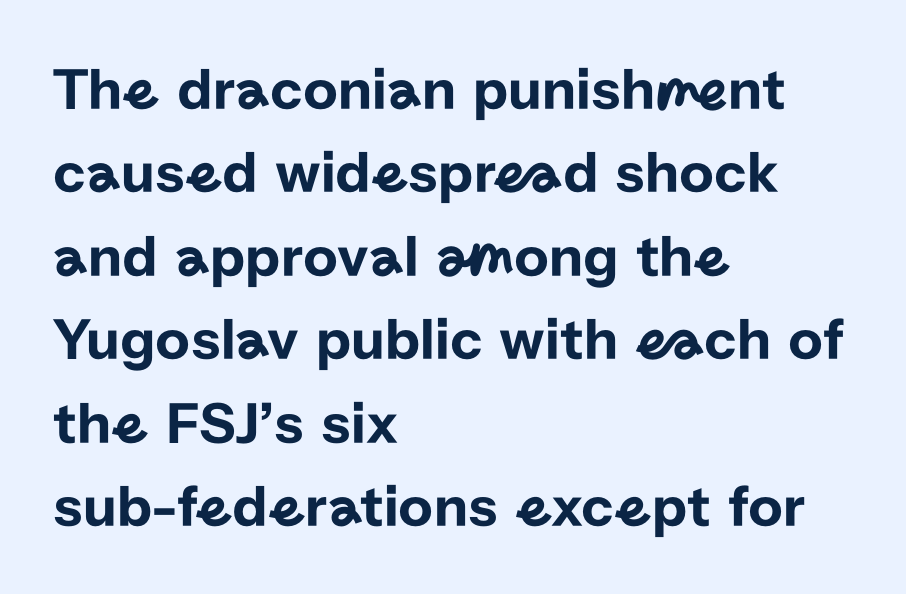
Compared with a centered layout, this one pins lines to the left instead. Rows of type keep a routine distance in the vertical direction. Classification — sans serif. Think of a printed novel: that variable character pitch is what you see here. The horizontal fit of the characters is conventional and even. Italic: no, the glyphs are upright roman.
